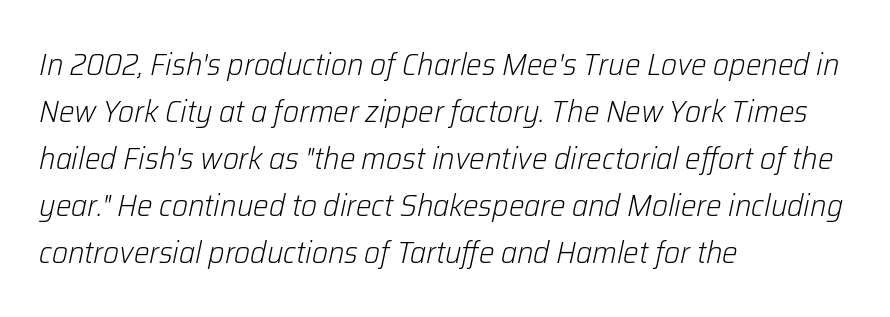
Q: Is the text bold? A: No.
Q: Is the text italic (slanted)? A: Yes, it leans right by about 12 degrees.
Q: Is the text underlined? A: No.
Q: How is the paragraph aligned? A: Left-aligned.
Q: Is the spacing between letters normal or unusually wide? A: Normal.
Q: Is the spacing between lines tight, normal or loose? A: Normal.
Q: Width (condensed, normal, or wide)? A: Normal.
Q: Stroke contrast? A: Low.
Q: x-height? A: Medium.
Q: Monospaced? A: No.
